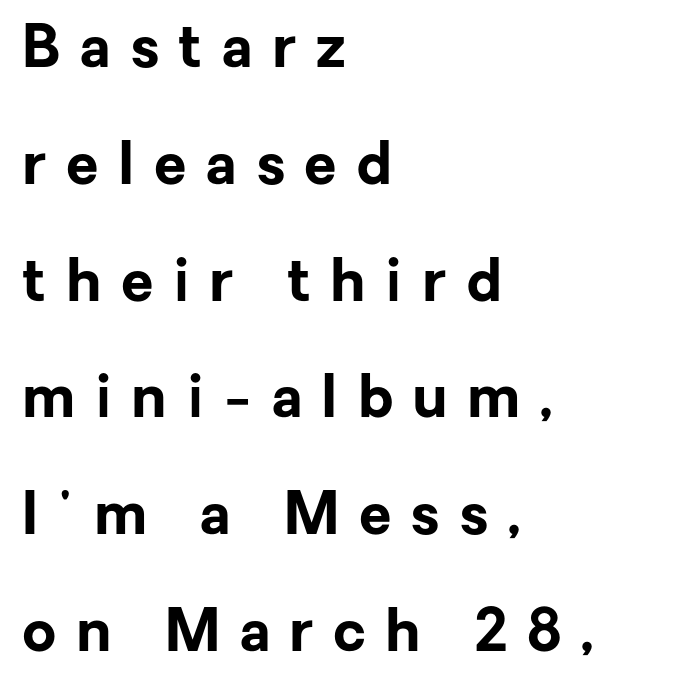
{"serif": "no", "italic": "no", "bold": "yes", "weight": "bold", "width": "normal", "stroke_contrast": "low", "x_height": "medium", "monospaced": "no", "underline": "no", "align": "left", "line_spacing": "loose", "line_spacing_ratio": 1.98, "letter_spacing": "wide", "letter_spacing_em": 0.33, "glyph_px": 59}
